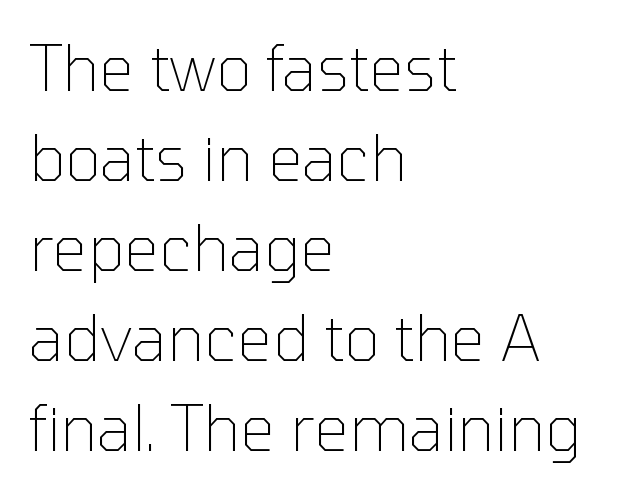
The image shows 62 px thin sans-serif type, upright; set left-aligned, normal line spacing (1.45x), normal letter spacing, not underlined; low stroke contrast and a medium x-height.
